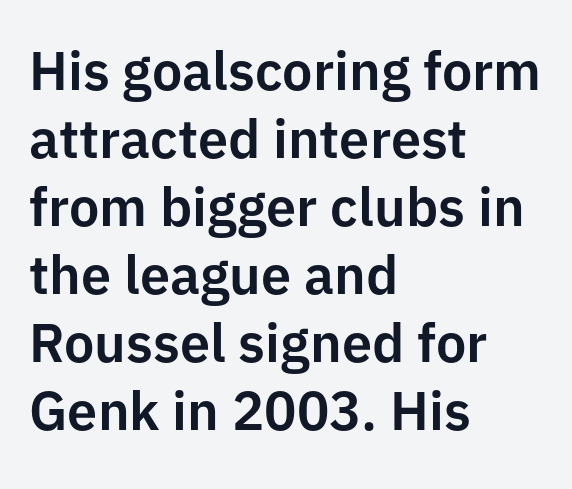
The image shows 54 px sans-serif type, upright; set left-aligned, normal line spacing (1.26x), normal letter spacing, not underlined; low stroke contrast and a medium x-height.
